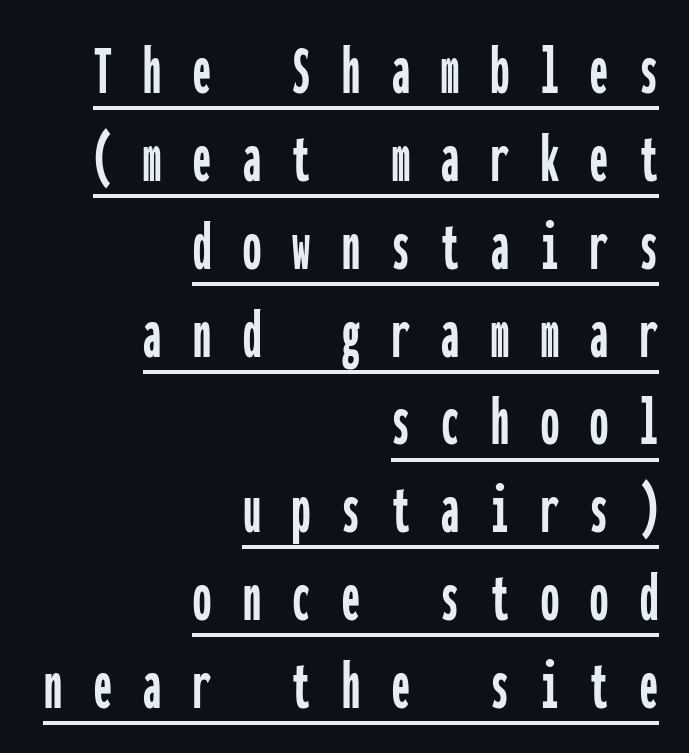
Q: Is the text italic (slanted)? A: No, it is upright.
Q: Is the typeface a serif or a sans-serif typeface? A: Sans-serif.
Q: Is the text underlined? A: Yes.
Q: How is the paragraph aligned? A: Right-aligned.
Q: Is the spacing between letters normal or unusually wide? A: Unusually wide.
Q: Width (condensed, normal, or wide)? A: Condensed.
Q: Stroke contrast? A: Low.
Q: x-height? A: Medium.
Q: Monospaced? A: Yes.
